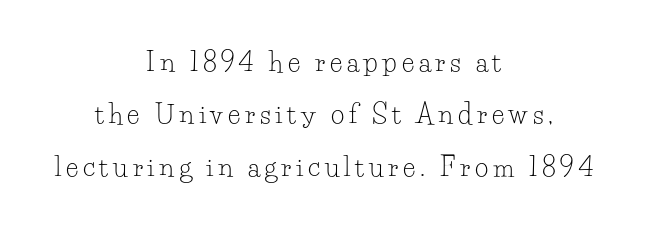
The glyphs are unaccompanied by any horizontal stroke below them. Rows of type keep a wide berth in the vertical direction. The lettering holds an erect, upright posture throughout. Compared with a typical body face, this is equally light or lighter still. Each line is balanced around a shared central axis.
